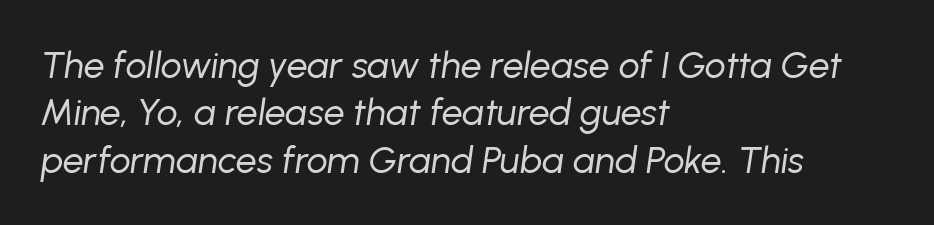
{"italic": "yes", "lean": "right", "slant_degrees": 8, "bold": "no", "weight": "regular", "width": "normal", "stroke_contrast": "low", "x_height": "medium", "monospaced": "no", "underline": "no", "align": "left", "line_spacing": "normal", "line_spacing_ratio": 1.28, "letter_spacing": "normal", "letter_spacing_em": 0.0, "glyph_px": 37}
